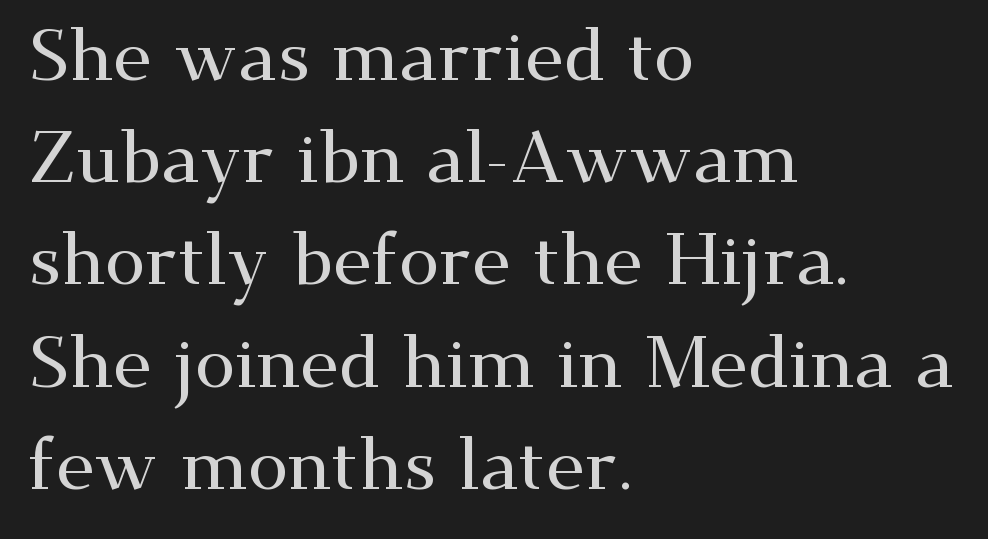
Q: Is the text italic (slanted)? A: No, it is upright.
Q: Is the typeface a serif or a sans-serif typeface? A: Serif.
Q: Is the text underlined? A: No.
Q: How is the paragraph aligned? A: Left-aligned.
Q: Is the spacing between letters normal or unusually wide? A: Normal.
Q: Is the spacing between lines tight, normal or loose? A: Normal.
Q: Width (condensed, normal, or wide)? A: Wide.
Q: Stroke contrast? A: Medium.
Q: x-height? A: Small.
Q: Monospaced? A: No.
